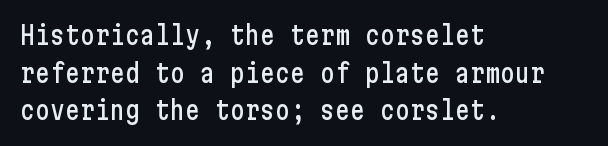
Q: Is the text italic (slanted)? A: No, it is upright.
Q: Is the text underlined? A: No.
Q: How is the paragraph aligned? A: Left-aligned.
Q: Is the spacing between letters normal or unusually wide? A: Normal.
Q: Is the spacing between lines tight, normal or loose? A: Normal.
